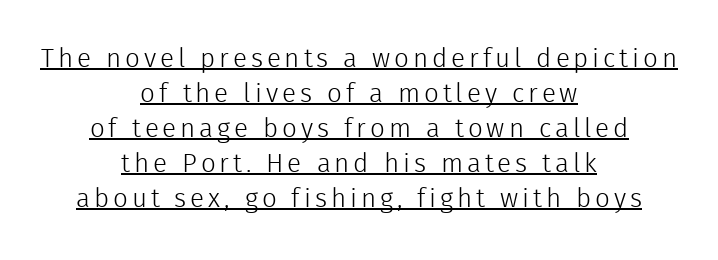
Quick note: underline on. The face looks like a standard text weight, possibly lighter. A typesetter would mark this as roman, not italic. This block has exactly the height ordinary leading produces. Short and long lines alike share a common midpoint.
